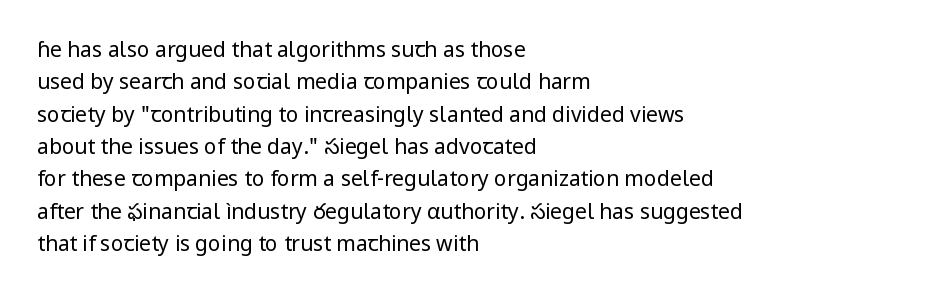
Words float on clear page, feet unadorned. Letters have the restrained weight of plain body copy at most. Horizontal alignment here is leftward, the default for most running prose. Whoever set this chose a conventional vertical rhythm. This sample uses an upright cut, with every glyph sitting square on the baseline.
